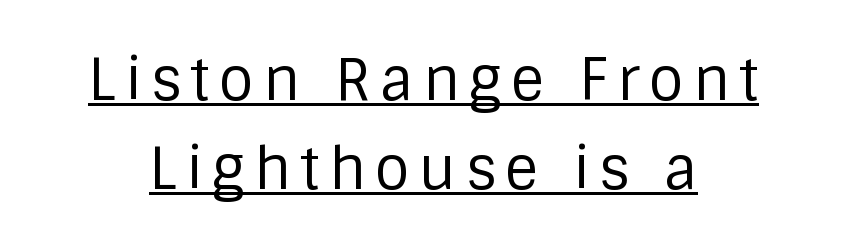
{"serif": "no", "italic": "no", "bold": "no", "weight": "regular", "width": "normal", "stroke_contrast": "low", "x_height": "large", "monospaced": "no", "underline": "yes", "align": "center", "line_spacing": "normal", "line_spacing_ratio": 1.57, "glyph_px": 57}
